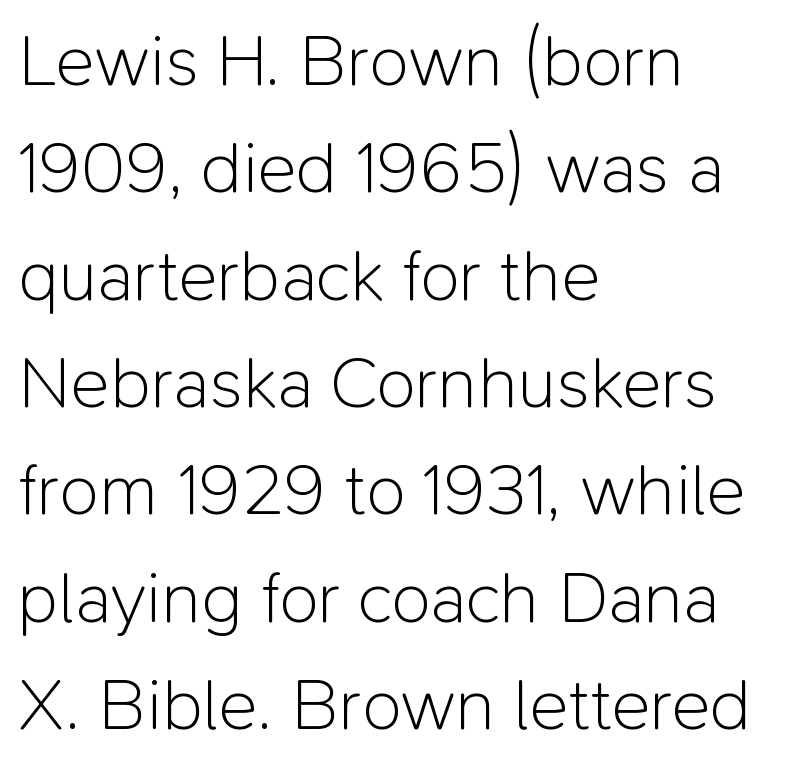
The image shows 73 px light sans-serif type, upright; set left-aligned, normal line spacing (1.47x), normal letter spacing, not underlined; low stroke contrast and a medium x-height.
